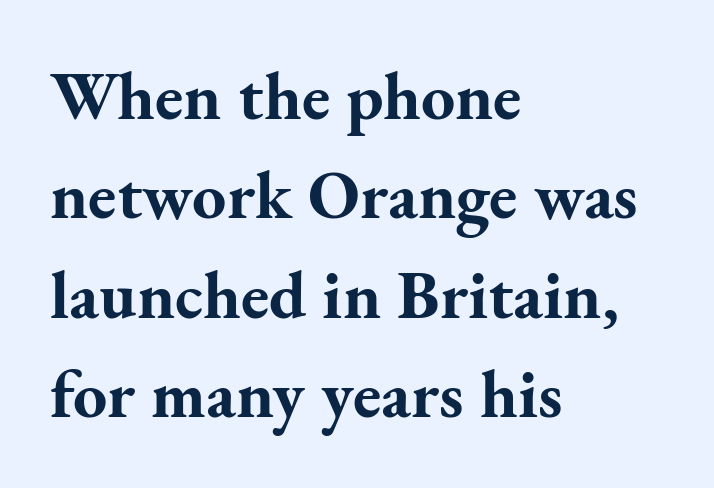
Q: Is the text bold? A: Yes.
Q: Is the text italic (slanted)? A: No, it is upright.
Q: Is the typeface a serif or a sans-serif typeface? A: Serif.
Q: Is the text underlined? A: No.
Q: How is the paragraph aligned? A: Left-aligned.
Q: Is the spacing between letters normal or unusually wide? A: Normal.
Q: Is the spacing between lines tight, normal or loose? A: Normal.
Q: Width (condensed, normal, or wide)? A: Normal.
Q: Stroke contrast? A: Medium.
Q: x-height? A: Small.
Q: Monospaced? A: No.
